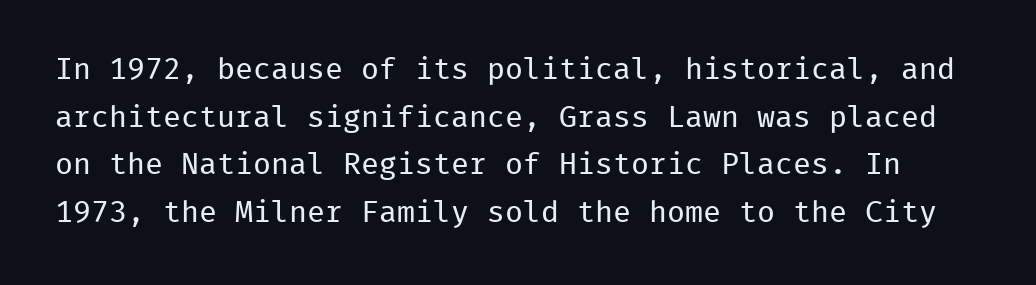
Q: Is the text bold? A: No.
Q: Is the text italic (slanted)? A: No, it is upright.
Q: Is the typeface a serif or a sans-serif typeface? A: Sans-serif.
Q: Is the text underlined? A: No.
Q: Is the spacing between letters normal or unusually wide? A: Normal.
Q: Is the spacing between lines tight, normal or loose? A: Normal.
Q: Width (condensed, normal, or wide)? A: Normal.
Q: Stroke contrast? A: Low.
Q: x-height? A: Medium.
Q: Monospaced? A: Yes.
